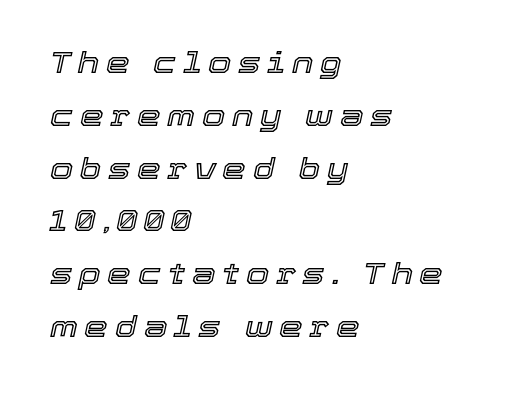
{"italic": "yes", "lean": "right", "slant_degrees": 12, "width": "normal", "x_height": "medium", "monospaced": "no", "underline": "no", "align": "left", "line_spacing_ratio": 1.76, "letter_spacing": "wide", "letter_spacing_em": 0.22, "glyph_px": 30}
